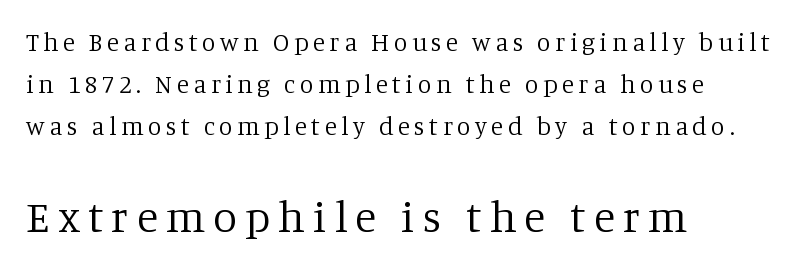
If you drew a line through each stem, it would be perfectly vertical. Of the two passages, the one underneath uses the larger point size. The text was rendered using a seriffed face with decorative stroke endings. Does the copy run flush right? No — it runs flush left. Proportional: the letters do not fall into vertical columns. The passage shown is not bold in any degree.
